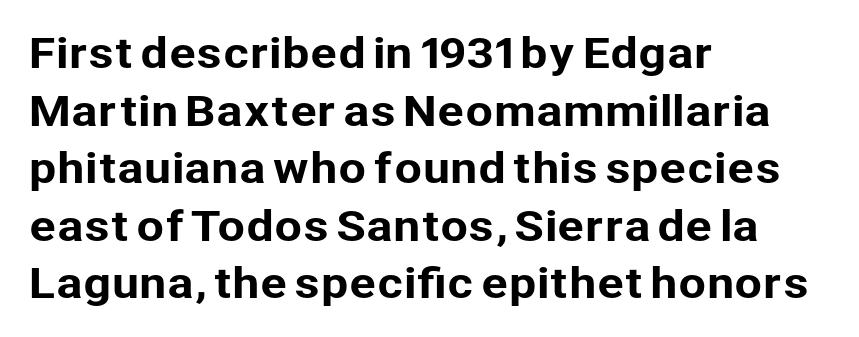
The image shows 40 px sans-serif type, upright; set left-aligned, normal line spacing (1.44x), normal letter spacing, not underlined; low stroke contrast and a medium x-height.
